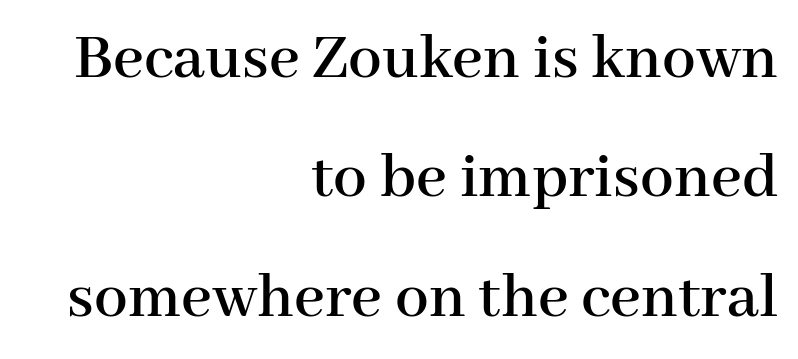
{"serif": "yes", "italic": "no", "width": "normal", "stroke_contrast": "high", "x_height": "medium", "monospaced": "no", "underline": "no", "align": "right", "line_spacing_ratio": 1.78, "letter_spacing": "normal", "letter_spacing_em": 0.0, "glyph_px": 67}
